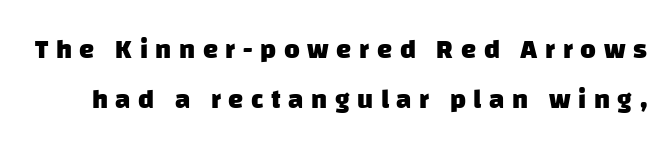
{"bold": "yes", "underline": "no", "line_spacing_ratio": 1.87, "letter_spacing": "wide", "letter_spacing_em": 0.28, "glyph_px": 27}
